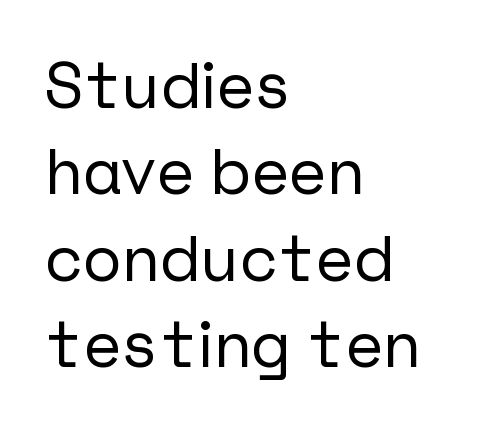
The passage is arranged the way most books set body copy — flush left. Upright lettering throughout. No word sits above an underline. What kind of face is this? One without serifs — a sans.
